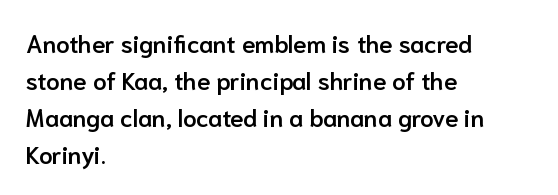
{"italic": "no", "bold": "semi", "underline": "no", "align": "left", "line_spacing": "normal", "line_spacing_ratio": 1.54, "letter_spacing": "normal", "letter_spacing_em": 0.0, "glyph_px": 24}
